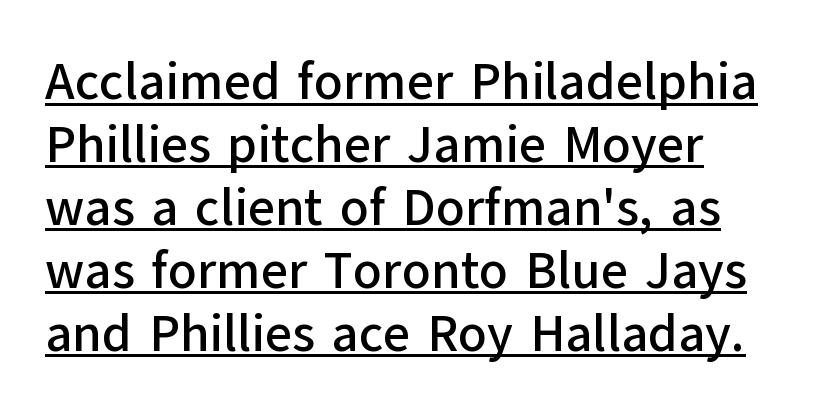
What decoration does the sample have? An underline. Ascenders rise straight up at ninety degrees. The glyphs in this specimen are sans serif. Do the characters align in a grid? No, the font is proportional. Glyph-to-glyph distance matches everyday printed text.
